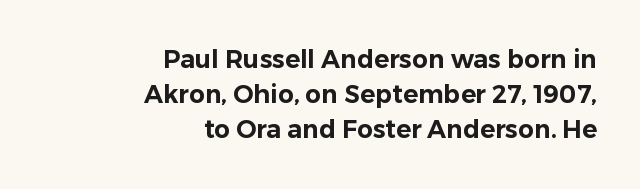
Q: Is the text italic (slanted)? A: No, it is upright.
Q: Is the text underlined? A: No.
Q: How is the paragraph aligned? A: Right-aligned.
Q: Is the spacing between letters normal or unusually wide? A: Normal.
Q: Is the spacing between lines tight, normal or loose? A: Normal.
